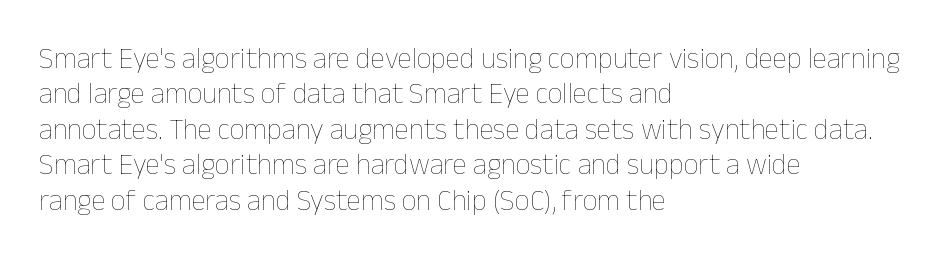
The letterforms sit at book weight or below. The paragraph shown leans on its left margin. Is the letter spacing exaggerated? No — it looks like the ordinary default. A roman cut, with each character standing at attention. These lines are rendered in a variable-pitch font.
